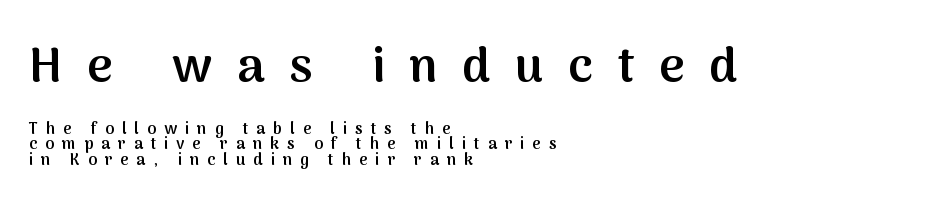
Q: Is the text bold? A: Semi-bold.
Q: Is the text italic (slanted)? A: No, it is upright.
Q: Is the typeface a serif or a sans-serif typeface? A: Sans-serif.
Q: Is the text underlined? A: No.
Q: How is the paragraph aligned? A: Left-aligned.
Q: Is the spacing between letters normal or unusually wide? A: Unusually wide.
Q: Is the spacing between lines tight, normal or loose? A: Tight.
Q: Which block of text is set in a larger size, the first (top) or the second (bottom)? A: The first (top) one.
Q: Width (condensed, normal, or wide)? A: Normal.
Q: Stroke contrast? A: Medium.
Q: x-height? A: Medium.
Q: Monospaced? A: No.
